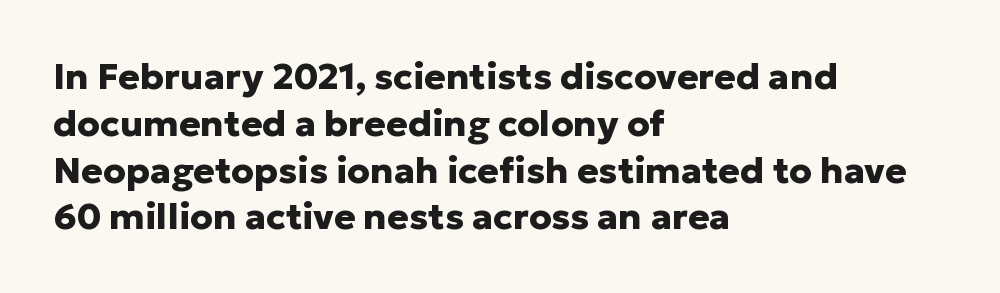
The image shows 36 px heavy sans-serif type, upright; set left-aligned, normal line spacing (1.3x), normal letter spacing, not underlined; low stroke contrast and a medium x-height.
